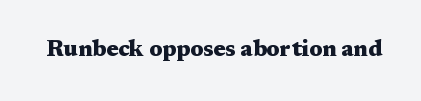
{"italic": "no", "bold": "yes", "underline": "no", "letter_spacing": "normal", "letter_spacing_em": 0.0, "glyph_px": 22}
